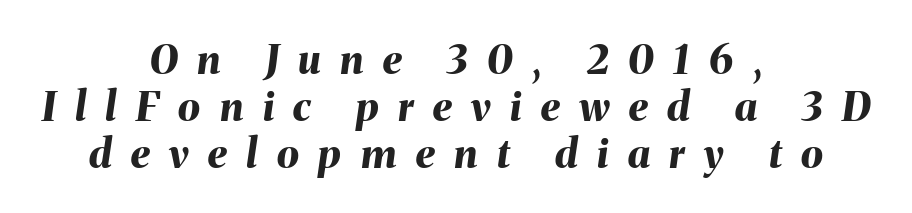
{"italic": "yes", "lean": "right", "slant_degrees": 8, "bold": "yes", "weight": "bold", "width": "normal", "stroke_contrast": "medium", "x_height": "medium", "monospaced": "no", "underline": "no", "align": "center", "line_spacing_ratio": 1.17, "letter_spacing": "wide", "letter_spacing_em": 0.49, "glyph_px": 40}
